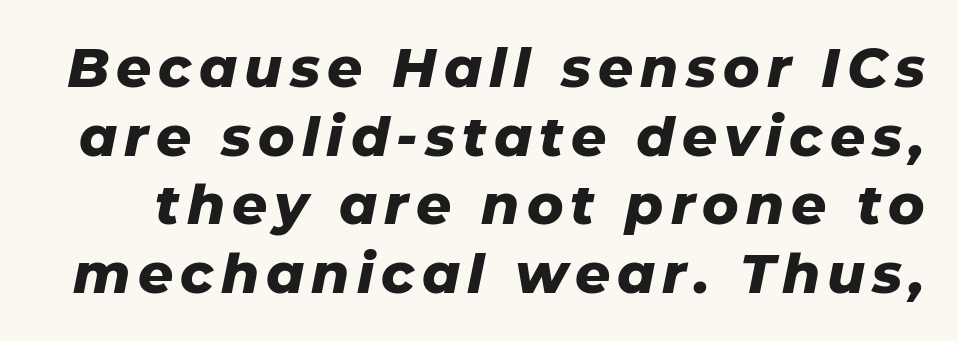
{"italic": "yes", "lean": "right", "slant_degrees": 11, "bold": "yes", "weight": "heavy", "width": "normal", "stroke_contrast": "low", "x_height": "medium", "monospaced": "no", "underline": "no", "line_spacing": "normal", "line_spacing_ratio": 1.25, "glyph_px": 55}
